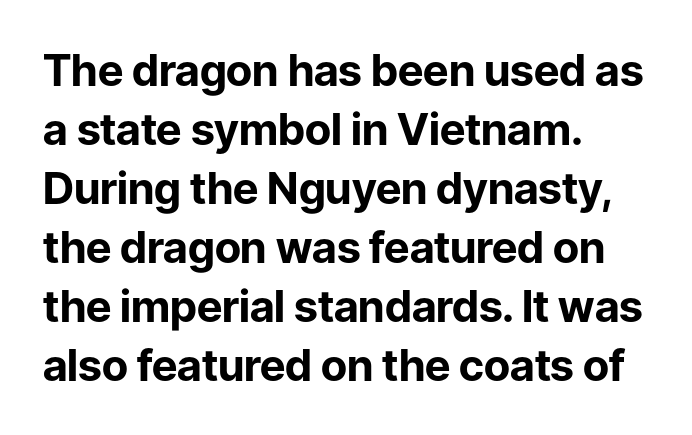
Q: Is the text bold? A: Yes.
Q: Is the text italic (slanted)? A: No, it is upright.
Q: Is the typeface a serif or a sans-serif typeface? A: Sans-serif.
Q: Is the text underlined? A: No.
Q: How is the paragraph aligned? A: Left-aligned.
Q: Is the spacing between letters normal or unusually wide? A: Normal.
Q: Is the spacing between lines tight, normal or loose? A: Normal.
Q: Width (condensed, normal, or wide)? A: Normal.
Q: Stroke contrast? A: Low.
Q: x-height? A: Medium.
Q: Monospaced? A: No.
